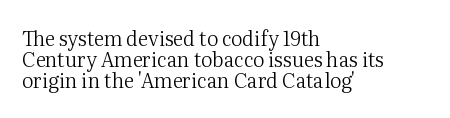
{"italic": "no", "bold": "no", "underline": "no", "align": "left", "line_spacing": "tight", "line_spacing_ratio": 1.06, "letter_spacing": "normal", "letter_spacing_em": 0.0, "glyph_px": 20}
